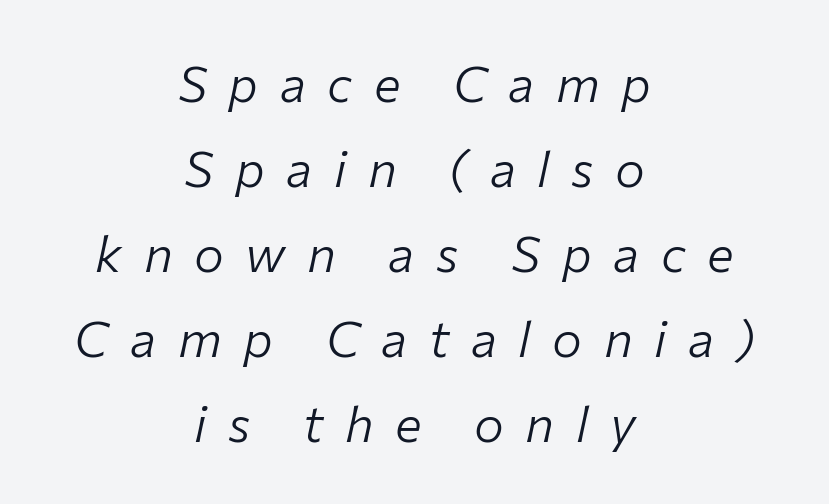
Q: Is the text bold? A: No.
Q: Is the text italic (slanted)? A: Yes, it leans right by about 12 degrees.
Q: Is the text underlined? A: No.
Q: How is the paragraph aligned? A: Centered.
Q: Is the spacing between letters normal or unusually wide? A: Unusually wide.
Q: Is the spacing between lines tight, normal or loose? A: Normal.
Q: Width (condensed, normal, or wide)? A: Normal.
Q: Stroke contrast? A: Low.
Q: x-height? A: Medium.
Q: Monospaced? A: No.
